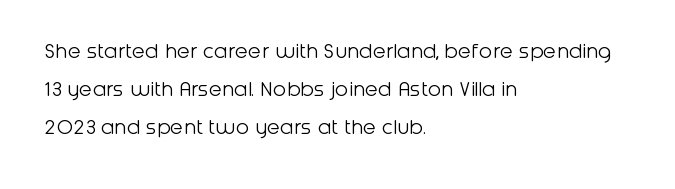
The image shows 24 px text type, upright; set left-aligned, normal line spacing (1.58x), normal letter spacing, not underlined.
